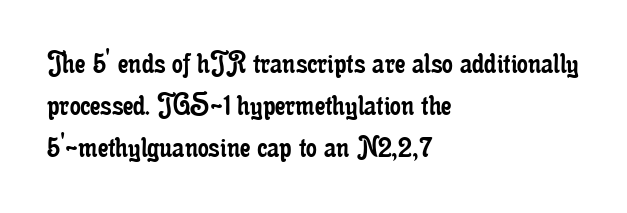
Note the varied advance widths — an 'i' is clearly narrower than an 'm'. Nothing unusual about the tracking: characters are spaced as the font intends. Each stroke keeps to a modest, everyday thickness or less. To sum up the face: it has serifs. Line beginnings align vertically; line endings do not. The passage shown is not underscored anywhere.
